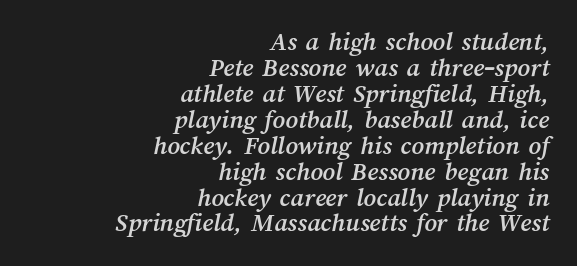
The image shows 27 px text type; set right-aligned, tight line spacing (0.96x), normal letter spacing, not underlined.
